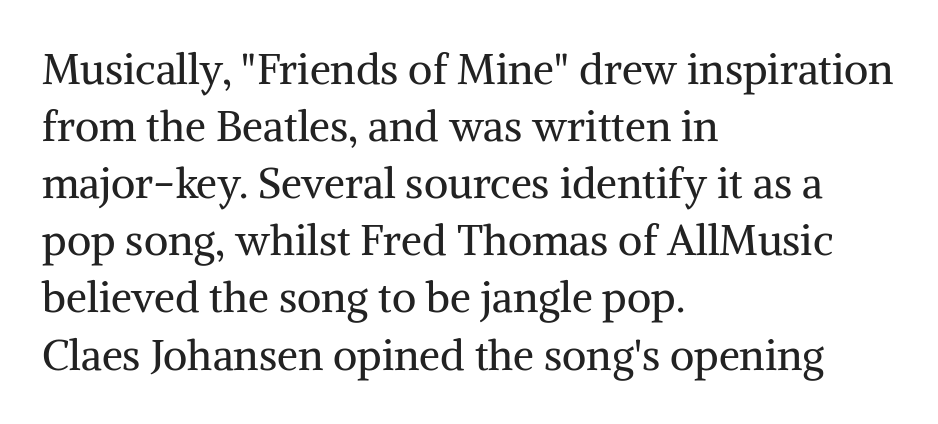
Q: Is the text bold? A: No.
Q: Is the text italic (slanted)? A: No, it is upright.
Q: Is the typeface a serif or a sans-serif typeface? A: Serif.
Q: Is the text underlined? A: No.
Q: How is the paragraph aligned? A: Left-aligned.
Q: Is the spacing between letters normal or unusually wide? A: Normal.
Q: Is the spacing between lines tight, normal or loose? A: Normal.
Q: Width (condensed, normal, or wide)? A: Normal.
Q: Stroke contrast? A: Medium.
Q: x-height? A: Medium.
Q: Monospaced? A: No.
